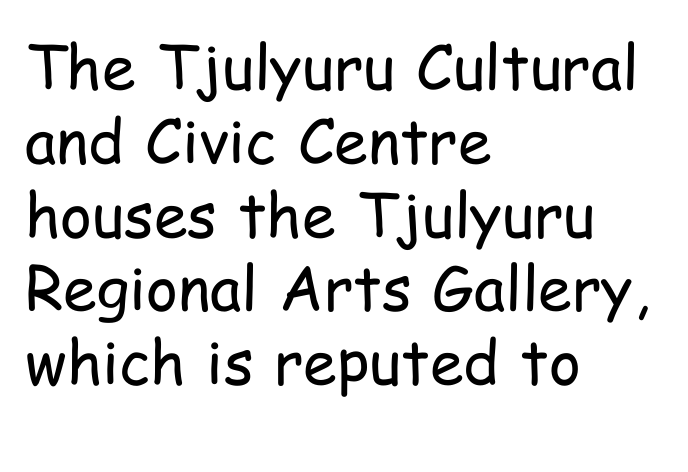
The image shows 61 px regular-weight, condensed sans-serif type, upright; set left-aligned, line spacing 1.21x, normal letter spacing, not underlined; low stroke contrast and a medium x-height.
